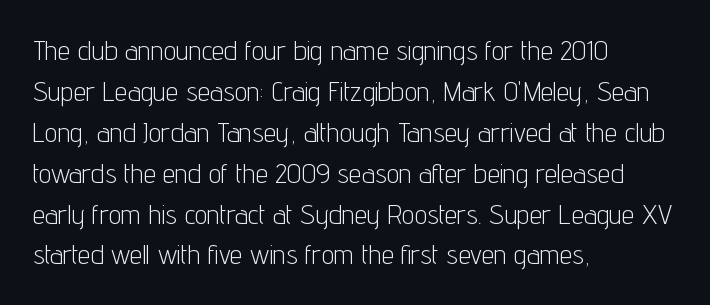
{"serif": "no", "italic": "no", "bold": "no", "weight": "light", "width": "condensed", "stroke_contrast": "low", "x_height": "medium", "monospaced": "no", "underline": "no", "align": "left", "line_spacing": "normal", "line_spacing_ratio": 1.46, "letter_spacing": "normal", "letter_spacing_em": 0.0, "glyph_px": 28}
